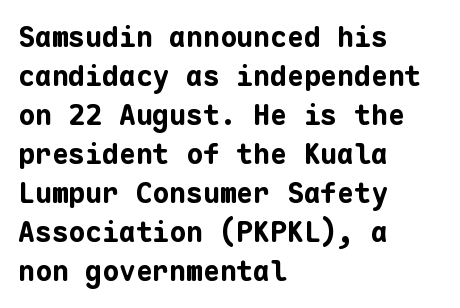
{"serif": "no", "italic": "no", "bold": "yes", "weight": "bold", "width": "normal", "stroke_contrast": "low", "x_height": "medium", "monospaced": "yes", "underline": "no", "align": "left", "line_spacing": "normal", "line_spacing_ratio": 1.39, "letter_spacing": "normal", "letter_spacing_em": 0.0, "glyph_px": 28}
